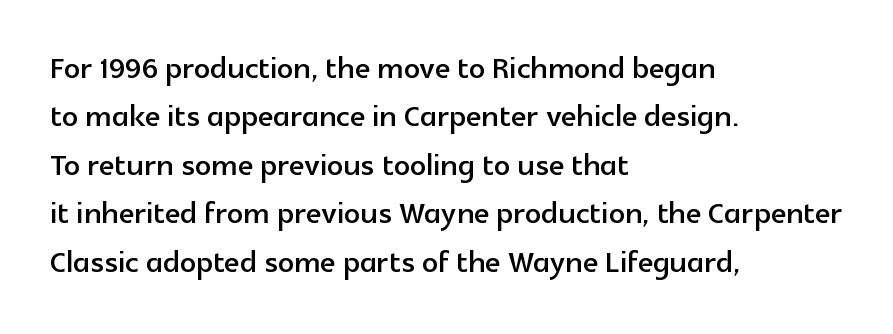
The image shows 40 px sans-serif type, upright; set left-aligned, line spacing 1.21x, normal letter spacing, not underlined; a medium x-height.
